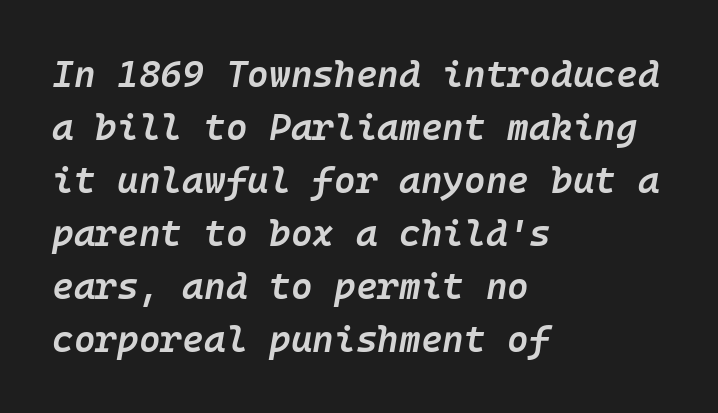
The image shows 37 px semibold type, italic (leaning right); set left-aligned, normal line spacing (1.43x), normal letter spacing, not underlined; low stroke contrast and a medium x-height.
